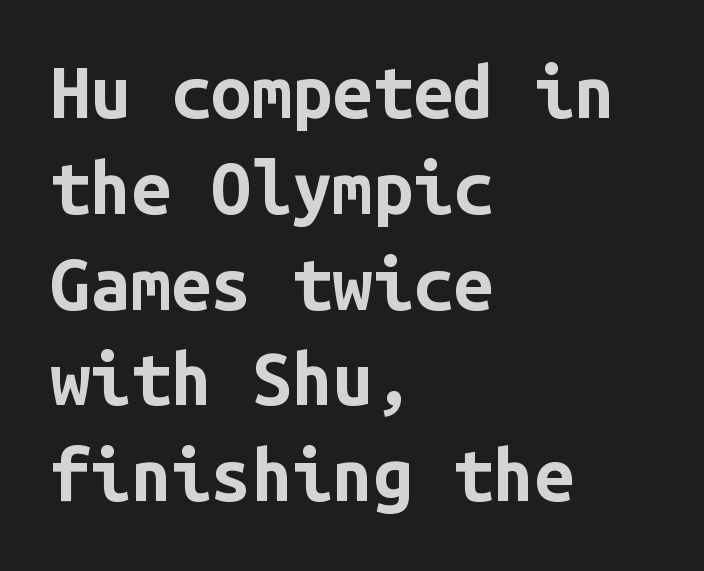
{"serif": "no", "italic": "no", "bold": "yes", "weight": "bold", "width": "normal", "stroke_contrast": "low", "x_height": "medium", "monospaced": "yes", "underline": "no", "align": "left", "line_spacing": "normal", "line_spacing_ratio": 1.33, "letter_spacing": "normal", "letter_spacing_em": 0.0, "glyph_px": 72}
